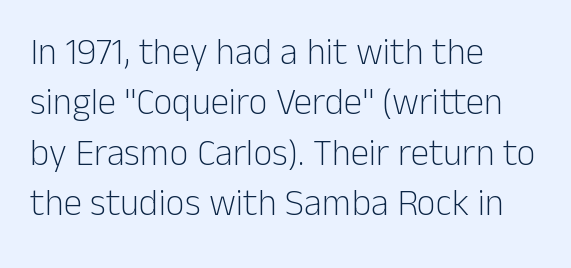
Q: Is the text bold? A: No.
Q: Is the text italic (slanted)? A: No, it is upright.
Q: Is the typeface a serif or a sans-serif typeface? A: Sans-serif.
Q: Is the text underlined? A: No.
Q: How is the paragraph aligned? A: Left-aligned.
Q: Is the spacing between letters normal or unusually wide? A: Normal.
Q: Is the spacing between lines tight, normal or loose? A: Normal.
Q: Width (condensed, normal, or wide)? A: Normal.
Q: Stroke contrast? A: Low.
Q: x-height? A: Medium.
Q: Monospaced? A: No.
